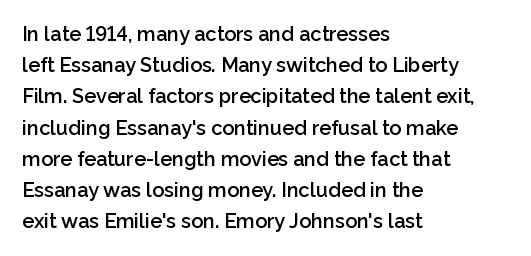
Q: Is the text bold? A: Semi-bold.
Q: Is the text italic (slanted)? A: No, it is upright.
Q: Is the text underlined? A: No.
Q: How is the paragraph aligned? A: Left-aligned.
Q: Is the spacing between letters normal or unusually wide? A: Normal.
Q: Is the spacing between lines tight, normal or loose? A: Normal.
